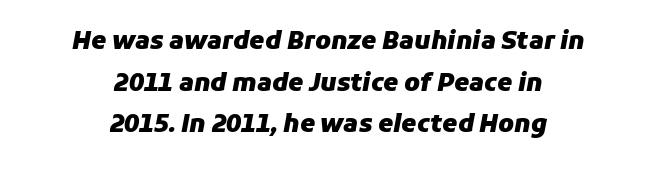
The lines are quadded center. There's an unmistakable incline to the writing here. Plain, unruled lines of type. Is the type bold? Yes — the strokes are clearly thick and heavy. No extra tracking has been applied to these lines.
